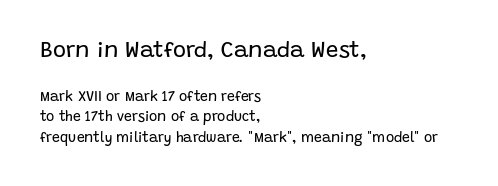
It's the straight-up-and-down kind of type. Tracking here is standard; glyphs follow each other at the usual distance. The string is rendered with underlining switched off. The strokes carry an ordinary text weight at most. The passage shown stacks its lines at a standard gap.
